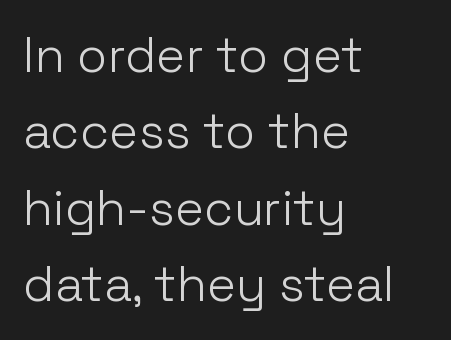
Left-aligned paragraph, ragged on the right. Check where the strokes stop: nothing finishes them off — pure sans. The face used here is proportionally spaced, like ordinary book or web type. Unmarked baselines from the first word to the last. The weight would be labelled regular, book, light, or lighter still. Italic: no, the glyphs are upright roman.
